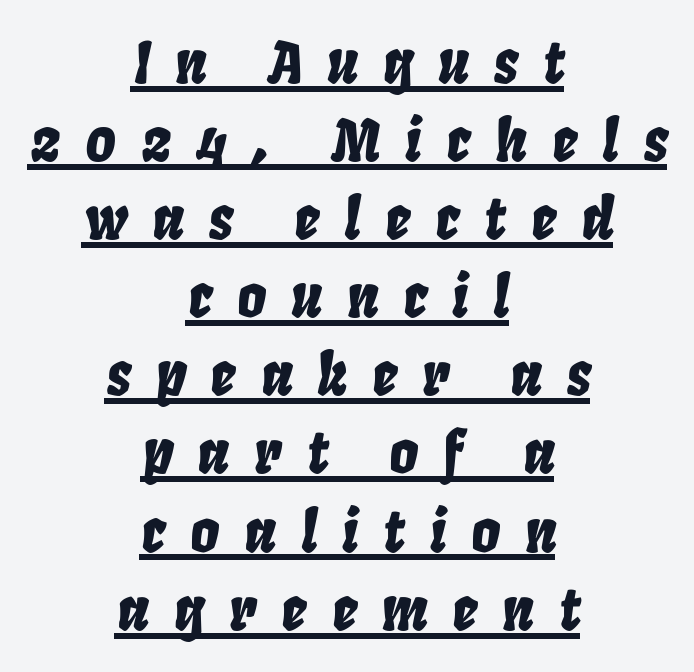
The text block is weighted toward neither margin, spreading evenly from the middle. Is this a fixed-width face? No — the glyphs have proportional, varying widths. The line texture is sparse and dotted thanks to wide tracking. Posture: slanted. A baseline rule has been typeset under these characters.
